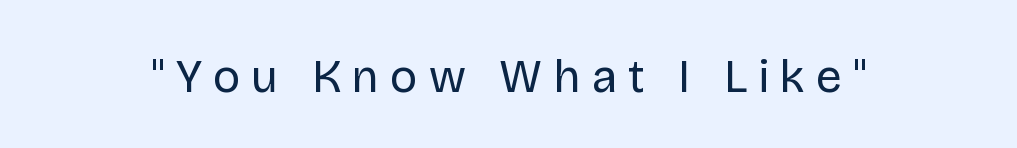
Note the varied advance widths — an 'i' is clearly narrower than an 'm'. Is the type heavy? It reads as light-to-regular instead. Type style note: lacks serifs. The passage shown is not underscored anywhere. Substantial extra tracking has been applied to these lines. Posture: vertical.
